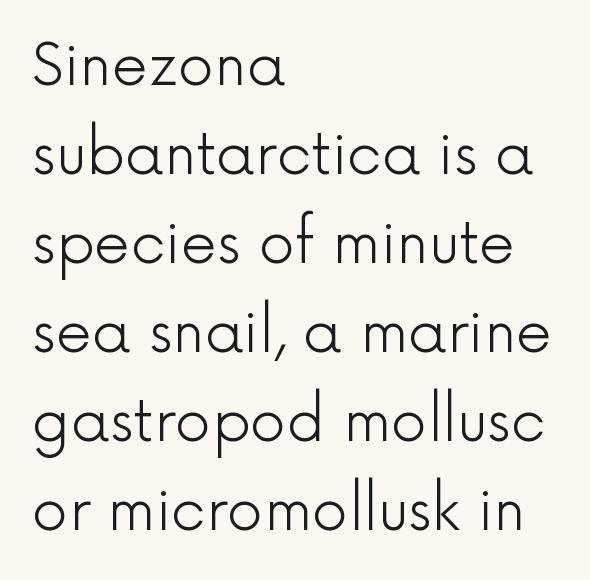
{"serif": "no", "italic": "no", "bold": "no", "weight": "light", "width": "normal", "x_height": "medium", "monospaced": "no", "underline": "no", "align": "left", "line_spacing": "normal", "line_spacing_ratio": 1.56, "letter_spacing": "normal", "letter_spacing_em": 0.0, "glyph_px": 57}
